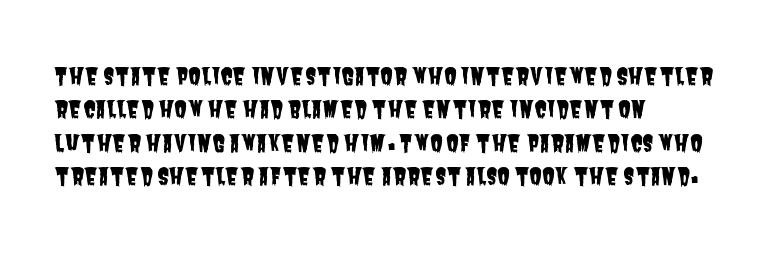
{"underline": "no", "align": "left", "line_spacing": "normal", "line_spacing_ratio": 1.45, "letter_spacing": "normal", "letter_spacing_em": 0.0, "glyph_px": 23}
